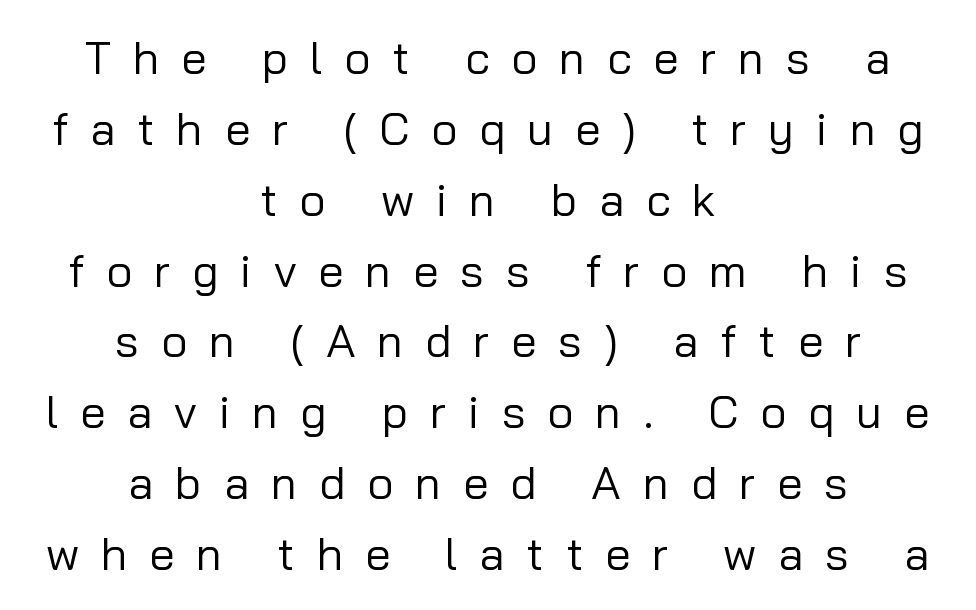
Evenly set lines give the paragraph a standard silhouette. Where is the straight margin? There isn't one; the lines are centered. The face used here is proportionally spaced, like ordinary book or web type. Vertical strokes here are truly vertical. Check the space under the baseline: it is left empty.
